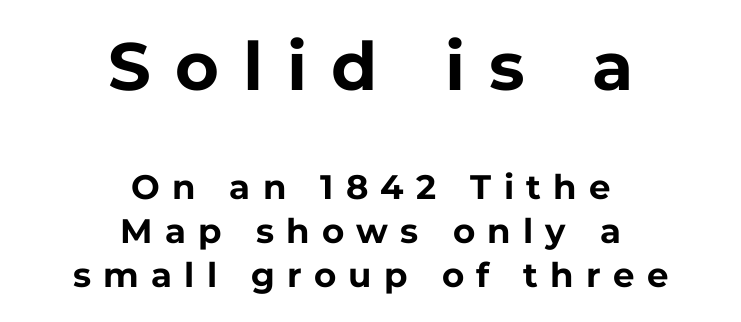
{"serif": "no", "italic": "no", "bold": "yes", "weight": "bold", "width": "normal", "stroke_contrast": "low", "x_height": "medium", "monospaced": "no", "underline": "no", "align": "center", "line_spacing": "normal", "line_spacing_ratio": 1.3, "letter_spacing": "wide", "letter_spacing_em": 0.36, "larger_block": "first", "size_ratio": 1.97, "glyph_px": 67}
